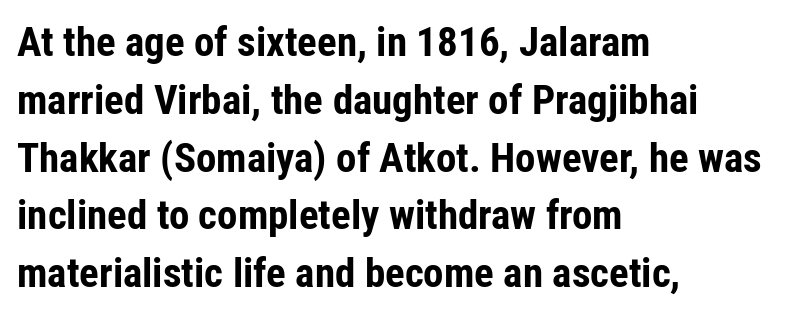
Regarding serifs, this sample does without them. Is this a fixed-width face? No — the glyphs have proportional, varying widths. The letterforms sit shoulder to shoulder at normal distance. The letters stand upright; this is a roman face. The space between consecutive lines is moderate.
